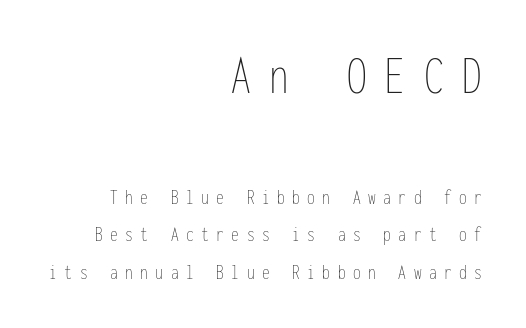
The image shows 56 px thin, condensed type, upright, monospaced; set right-aligned, line spacing 1.71x, unusually wide letter spacing (+0.34 em), not underlined; the first (top) block is 2.55x larger; low stroke contrast and a medium x-height.
